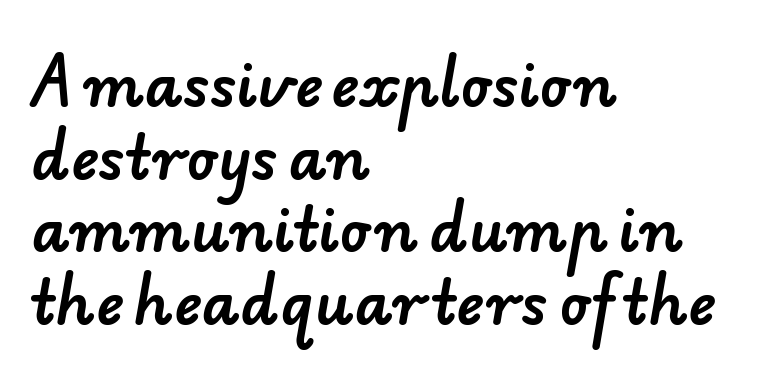
The image shows 59 px sans-serif type; set left-aligned, line spacing 1.23x, normal letter spacing, not underlined; low stroke contrast and a small x-height.
